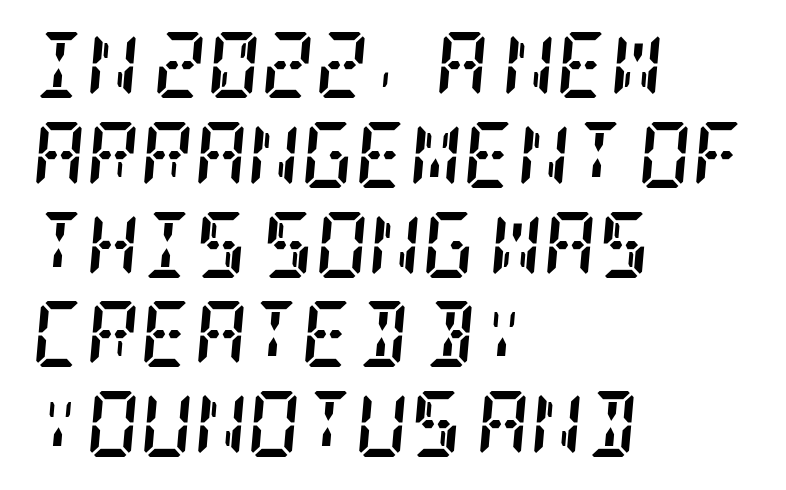
{"serif": "yes", "italic": "yes", "lean": "right", "slant_degrees": 5, "bold": "yes", "weight": "semibold", "width": "condensed", "stroke_contrast": "low", "x_height": "large", "underline": "no", "align": "left", "line_spacing": "normal", "line_spacing_ratio": 1.36, "letter_spacing": "normal", "letter_spacing_em": 0.0, "glyph_px": 66}
